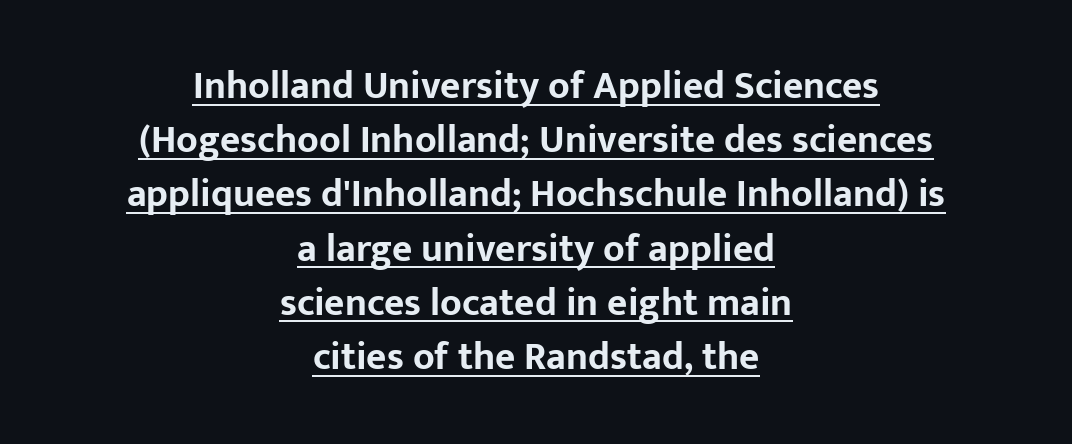
The image shows 39 px bold sans-serif type, upright; set centered, normal line spacing (1.39x), normal letter spacing, underlined; low stroke contrast and a medium x-height.
